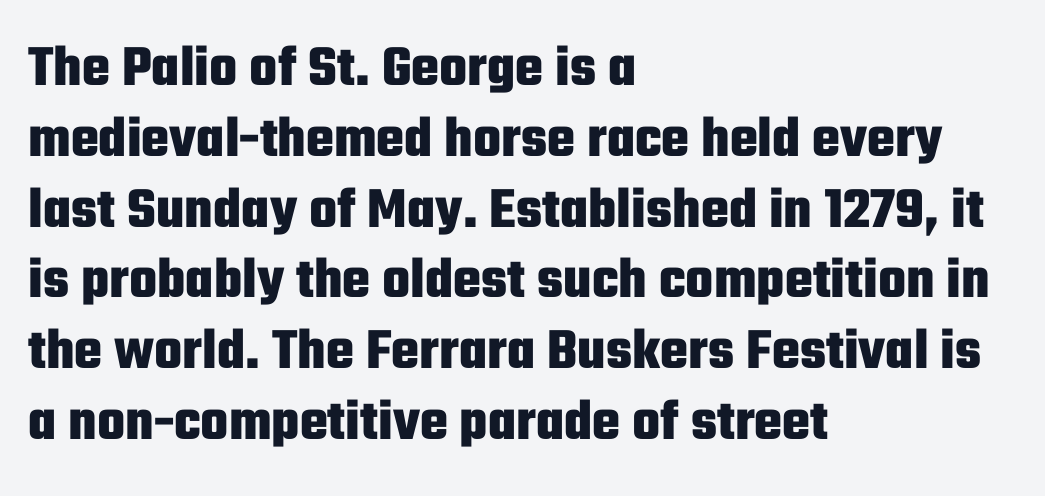
Q: Is the text bold? A: Yes.
Q: Is the text italic (slanted)? A: No, it is upright.
Q: Is the typeface a serif or a sans-serif typeface? A: Sans-serif.
Q: Is the text underlined? A: No.
Q: How is the paragraph aligned? A: Left-aligned.
Q: Is the spacing between letters normal or unusually wide? A: Normal.
Q: Width (condensed, normal, or wide)? A: Condensed.
Q: Stroke contrast? A: Low.
Q: x-height? A: Medium.
Q: Monospaced? A: No.
